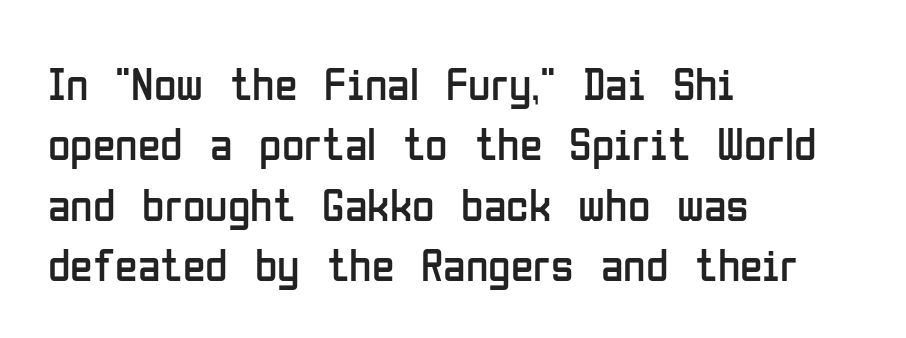
{"serif": "no", "italic": "no", "bold": "no", "weight": "regular", "width": "condensed", "stroke_contrast": "low", "x_height": "medium", "monospaced": "no", "underline": "no", "align": "left", "line_spacing": "normal", "line_spacing_ratio": 1.31, "letter_spacing": "normal", "letter_spacing_em": 0.0, "glyph_px": 46}
